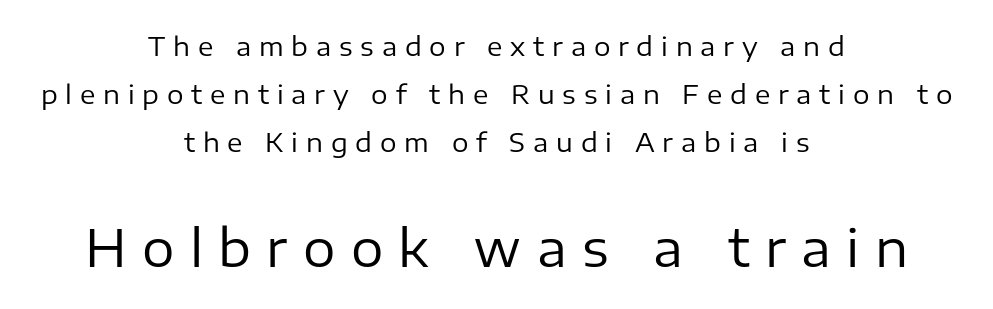
If you drew a line through each stem, it would be perfectly vertical. Loose tracking; the words dissolve into strings of separated letters. Underline: absent. On a weight scale, this lands at 450 or below.
